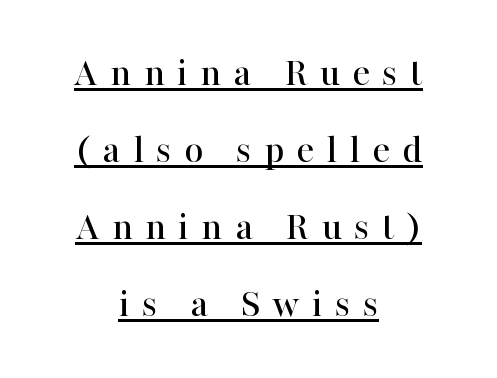
Q: Is the text italic (slanted)? A: No, it is upright.
Q: Is the typeface a serif or a sans-serif typeface? A: Serif.
Q: Is the text underlined? A: Yes.
Q: How is the paragraph aligned? A: Centered.
Q: Is the spacing between letters normal or unusually wide? A: Unusually wide.
Q: Width (condensed, normal, or wide)? A: Normal.
Q: Stroke contrast? A: High.
Q: x-height? A: Medium.
Q: Monospaced? A: No.
